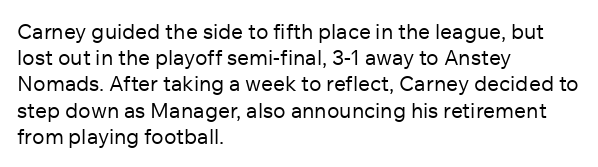
{"italic": "no", "bold": "no", "underline": "no", "align": "left", "line_spacing": "normal", "line_spacing_ratio": 1.25, "letter_spacing": "normal", "letter_spacing_em": 0.0, "glyph_px": 21}
